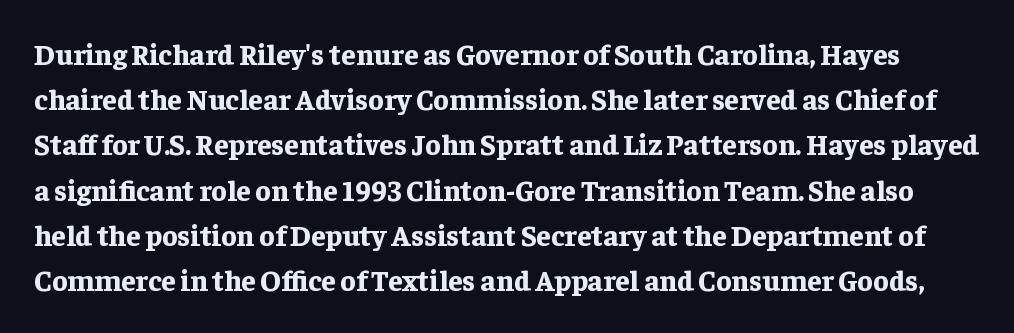
Q: Is the text bold? A: Yes.
Q: Is the text italic (slanted)? A: No, it is upright.
Q: Is the typeface a serif or a sans-serif typeface? A: Serif.
Q: Is the text underlined? A: No.
Q: Is the spacing between letters normal or unusually wide? A: Normal.
Q: Is the spacing between lines tight, normal or loose? A: Normal.
Q: Width (condensed, normal, or wide)? A: Normal.
Q: Stroke contrast? A: Low.
Q: x-height? A: Medium.
Q: Monospaced? A: No.
